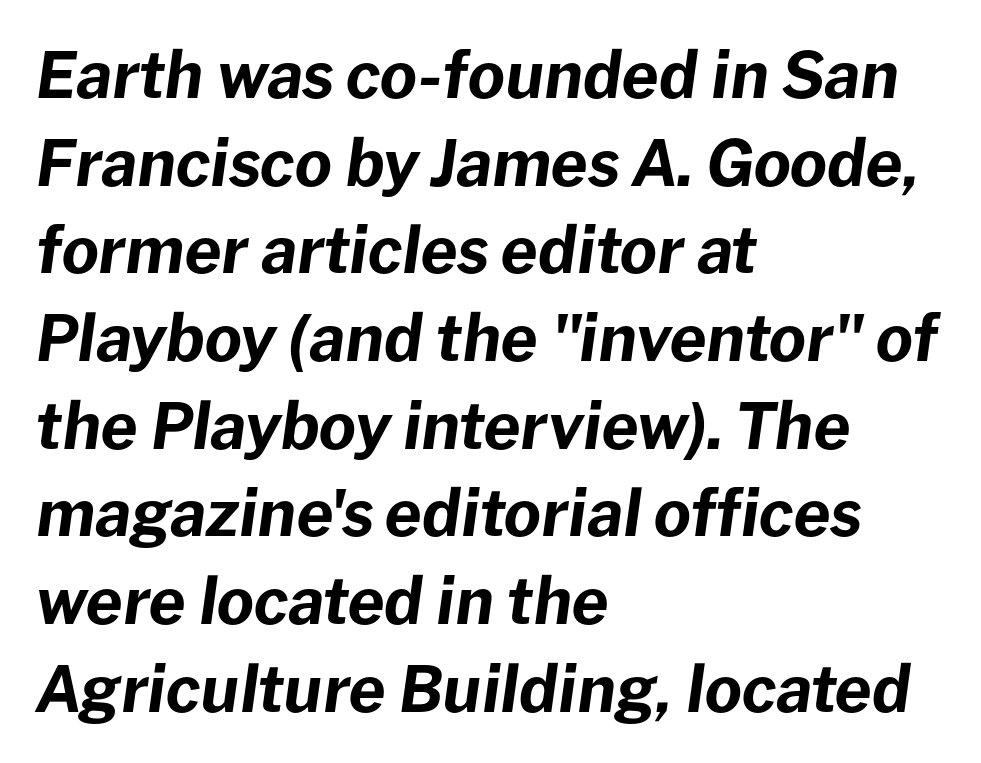
Q: Is the text bold? A: Yes.
Q: Is the text italic (slanted)? A: Yes, it leans right by about 8 degrees.
Q: Is the text underlined? A: No.
Q: How is the paragraph aligned? A: Left-aligned.
Q: Is the spacing between letters normal or unusually wide? A: Normal.
Q: Is the spacing between lines tight, normal or loose? A: Normal.
Q: Width (condensed, normal, or wide)? A: Normal.
Q: Stroke contrast? A: Low.
Q: x-height? A: Medium.
Q: Monospaced? A: No.
